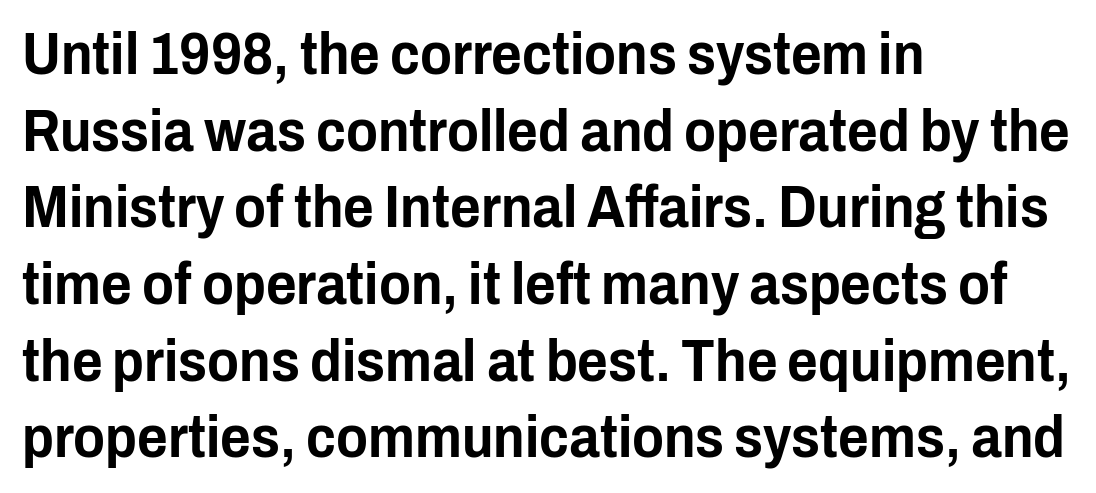
Q: Is the text italic (slanted)? A: No, it is upright.
Q: Is the typeface a serif or a sans-serif typeface? A: Sans-serif.
Q: Is the text underlined? A: No.
Q: How is the paragraph aligned? A: Left-aligned.
Q: Is the spacing between letters normal or unusually wide? A: Normal.
Q: Is the spacing between lines tight, normal or loose? A: Normal.
Q: Width (condensed, normal, or wide)? A: Condensed.
Q: Stroke contrast? A: Low.
Q: x-height? A: Medium.
Q: Monospaced? A: No.
